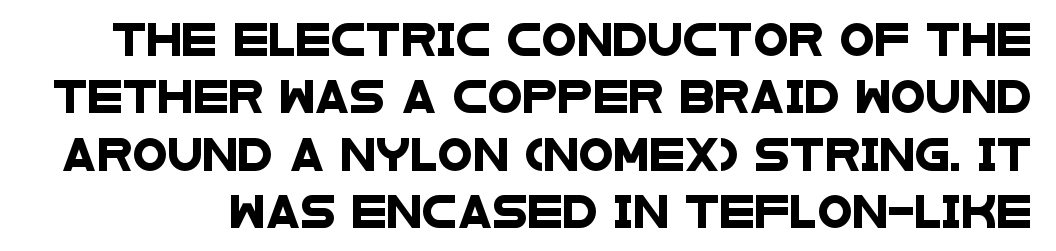
Q: Is the typeface a serif or a sans-serif typeface? A: Sans-serif.
Q: Is the text underlined? A: No.
Q: Is the spacing between letters normal or unusually wide? A: Normal.
Q: Width (condensed, normal, or wide)? A: Wide.
Q: Stroke contrast? A: Low.
Q: x-height? A: Large.
Q: Monospaced? A: No.
